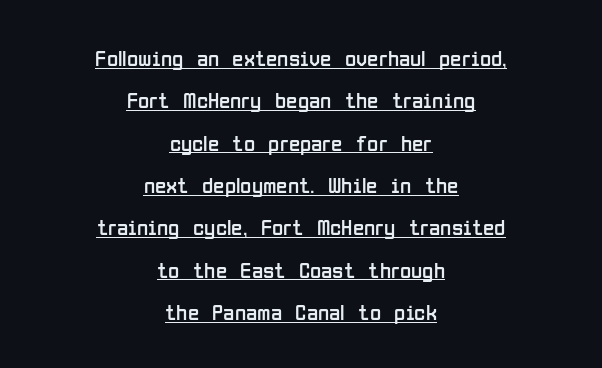
Short note: letters normally spaced. Each line of the rendering has a horizontal stroke beneath the glyphs. Heft: none added — not bold. Characters remain perfectly vertical along every line.
